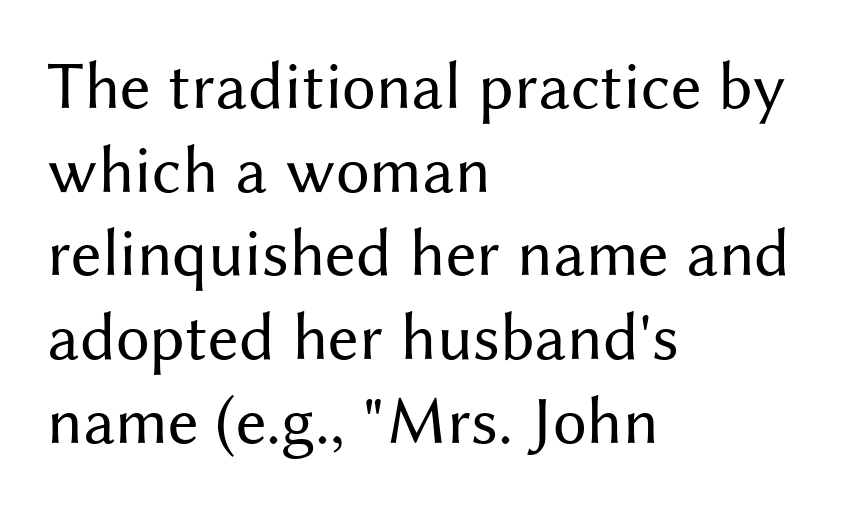
Tall strokes in this sample are plumb rather than angled. Standard letterfit; no display-style spreading of the glyphs. Caption: face not bold, strokes unweighted. Spacing verdict: proportional, widths tailored to each character. Layout note: lines flush left.
